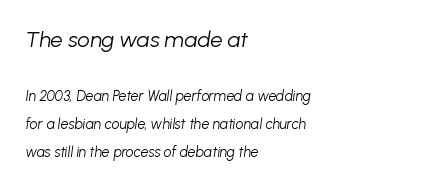
Here the first block reads like a headline and the second like body copy. You can tell it's italic because the verticals aren't actually vertical. Horizontal bands of white between lines are thick stripes. Counters stay open thanks to moderate or lighter strokes.
